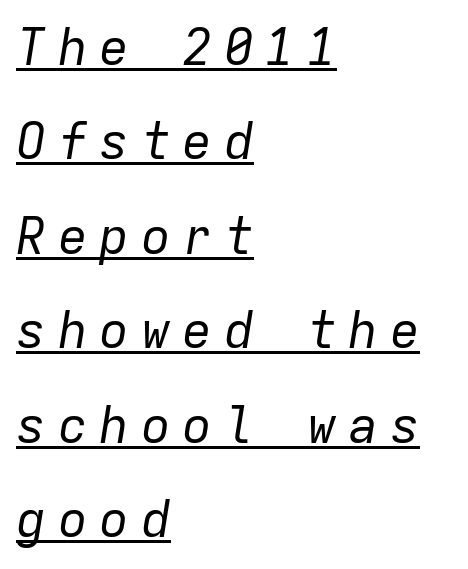
Q: Is the text bold? A: No.
Q: Is the text italic (slanted)? A: Yes, it leans right by about 9 degrees.
Q: Is the text underlined? A: Yes.
Q: How is the paragraph aligned? A: Left-aligned.
Q: Is the spacing between letters normal or unusually wide? A: Unusually wide.
Q: Width (condensed, normal, or wide)? A: Normal.
Q: Stroke contrast? A: Low.
Q: x-height? A: Medium.
Q: Monospaced? A: Yes.
